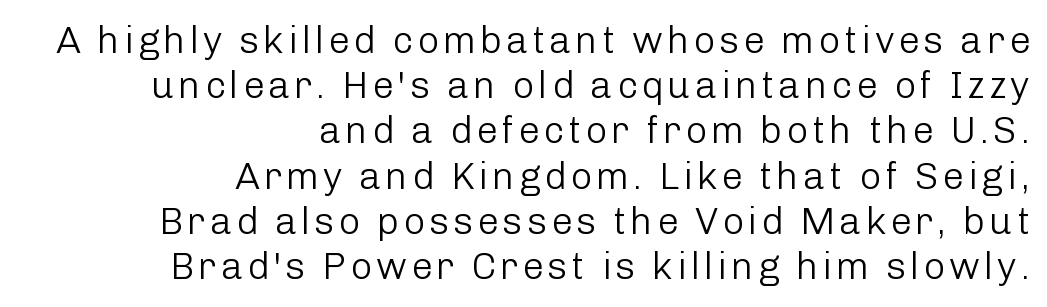
The rendering shows plain stroke endings on the letterforms — a sans-serif design. Stems here are at most as thick as an everyday book face. The space directly below the letters is spotless. Here the designer chose a conventional face with non-uniform glyph widths. Notice how the passage keeps a crisp vertical edge on the right only. In terms of posture, this sample is upright.
